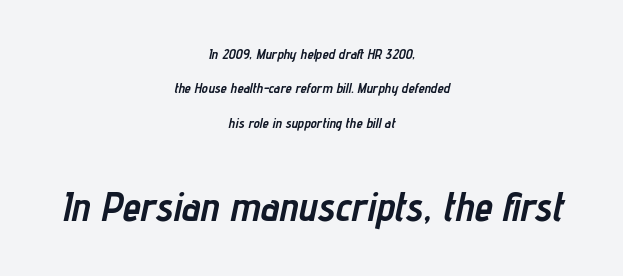
{"italic": "yes", "lean": "right", "slant_degrees": 12, "bold": "yes", "weight": "semibold", "width": "condensed", "stroke_contrast": "low", "x_height": "medium", "monospaced": "no", "underline": "no", "align": "center", "line_spacing": "loose", "line_spacing_ratio": 2.45, "letter_spacing": "normal", "letter_spacing_em": 0.0, "larger_block": "second", "size_ratio": 2.93, "glyph_px": 41}
